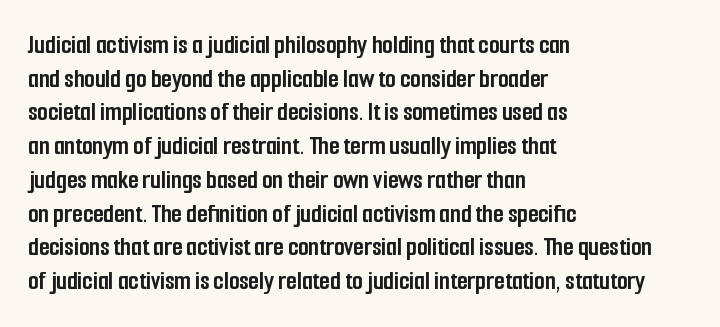
{"italic": "no", "bold": "yes", "underline": "no", "align": "left", "line_spacing": "normal", "line_spacing_ratio": 1.25, "letter_spacing": "normal", "letter_spacing_em": 0.0, "glyph_px": 27}
